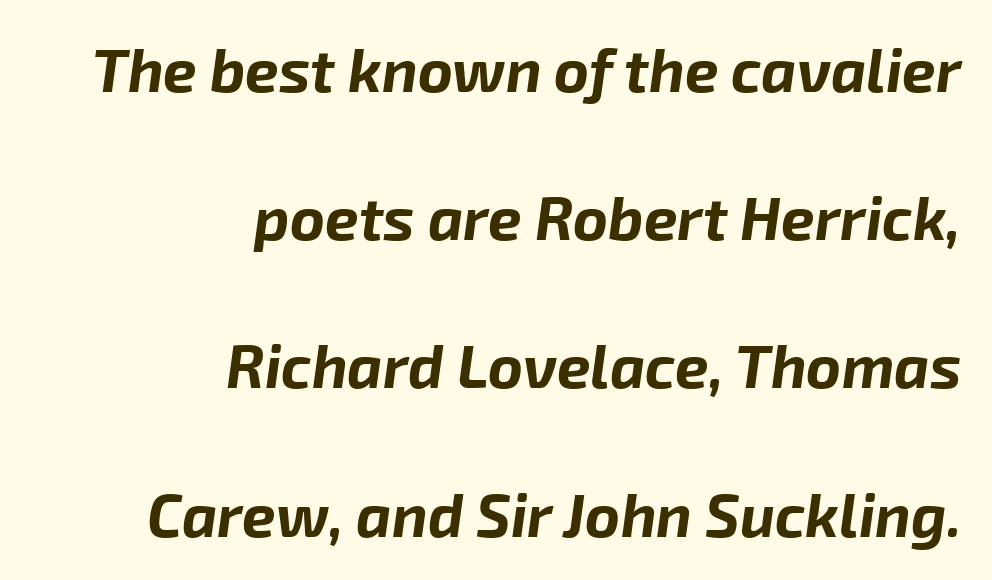
Layout note: lines flush right. The rendering keeps characters at their native spacing. The whole block is typeset with a tilt. Emphasis by weight is at full strength: bold.
